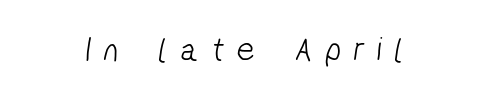
Q: Is the text bold? A: No.
Q: Is the typeface a serif or a sans-serif typeface? A: Sans-serif.
Q: Is the text underlined? A: No.
Q: How is the paragraph aligned? A: Centered.
Q: Is the spacing between letters normal or unusually wide? A: Unusually wide.
Q: Width (condensed, normal, or wide)? A: Condensed.
Q: Stroke contrast? A: Low.
Q: x-height? A: Medium.
Q: Monospaced? A: No.
